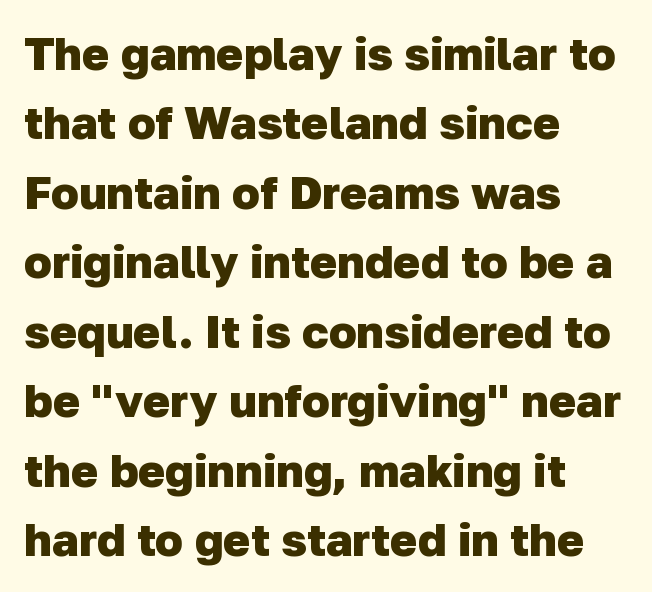
Q: Is the text bold? A: Yes.
Q: Is the typeface a serif or a sans-serif typeface? A: Sans-serif.
Q: Is the text underlined? A: No.
Q: How is the paragraph aligned? A: Left-aligned.
Q: Is the spacing between letters normal or unusually wide? A: Normal.
Q: Is the spacing between lines tight, normal or loose? A: Normal.
Q: Width (condensed, normal, or wide)? A: Normal.
Q: Stroke contrast? A: Low.
Q: x-height? A: Medium.
Q: Monospaced? A: No.
